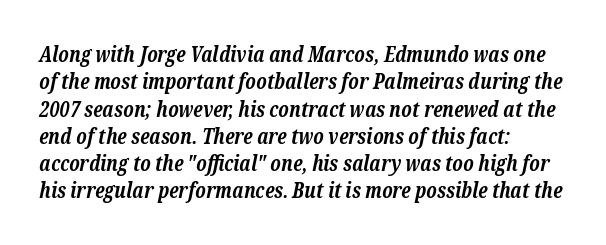
Q: Is the text bold? A: Yes.
Q: Is the text italic (slanted)? A: Yes, it leans right by about 12 degrees.
Q: Is the text underlined? A: No.
Q: How is the paragraph aligned? A: Left-aligned.
Q: Is the spacing between letters normal or unusually wide? A: Normal.
Q: Is the spacing between lines tight, normal or loose? A: Normal.
